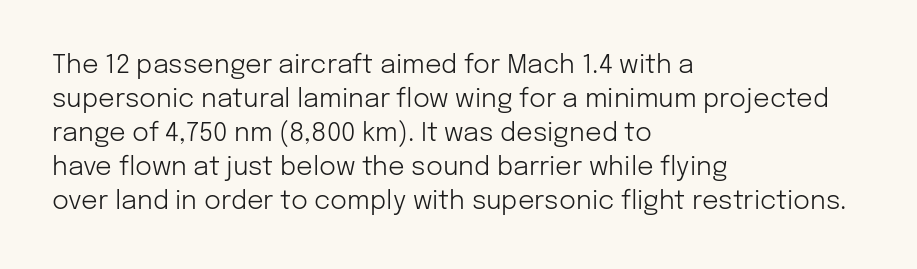
Q: Is the text bold? A: No.
Q: Is the text italic (slanted)? A: No, it is upright.
Q: Is the text underlined? A: No.
Q: How is the paragraph aligned? A: Left-aligned.
Q: Is the spacing between letters normal or unusually wide? A: Normal.
Q: Is the spacing between lines tight, normal or loose? A: Normal.
